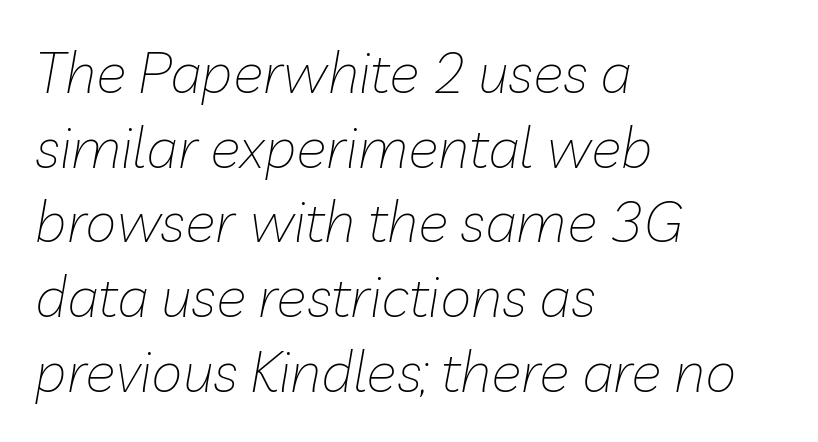
{"italic": "yes", "lean": "right", "slant_degrees": 10, "bold": "no", "weight": "thin", "width": "normal", "stroke_contrast": "low", "x_height": "medium", "monospaced": "no", "underline": "no", "align": "left", "line_spacing": "normal", "line_spacing_ratio": 1.31, "letter_spacing": "normal", "letter_spacing_em": 0.0, "glyph_px": 57}
